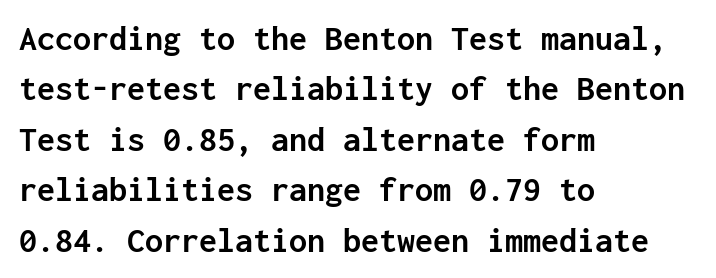
Heft: maximum for text — a bold. Grotesque or geometric, the face here clearly has no serifs. The face used here is monospaced, like something from a code editor. A typesetter would call this leading conventional body-copy spacing. The specimen reads as upright at a glance. Casual observation: everything's shoved over to the left.
